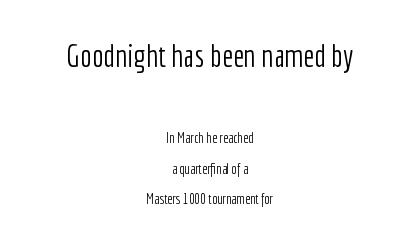
Compared with typical body copy, the letter spacing here is the same. Caption: face not bold, strokes unweighted. This rendering employs a face without finishing strokes, i.e., a sans-serif. Horizontal bands of white between lines are thick stripes. Is there any slant? The stems are plumb. If you squint, the top block still reads clearly — it's the larger of the two.
